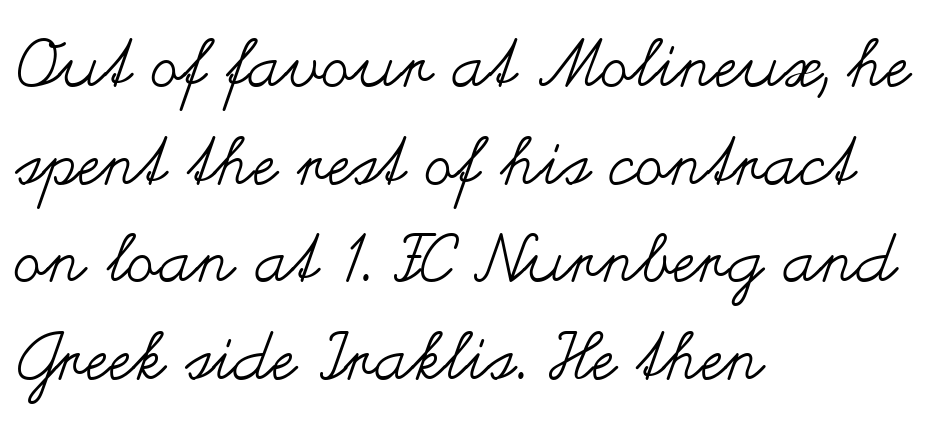
{"bold": "no", "weight": "regular", "width": "wide", "stroke_contrast": "medium", "x_height": "small", "monospaced": "no", "underline": "no", "align": "left", "line_spacing": "normal", "line_spacing_ratio": 1.48, "letter_spacing": "normal", "letter_spacing_em": 0.0, "glyph_px": 66}
